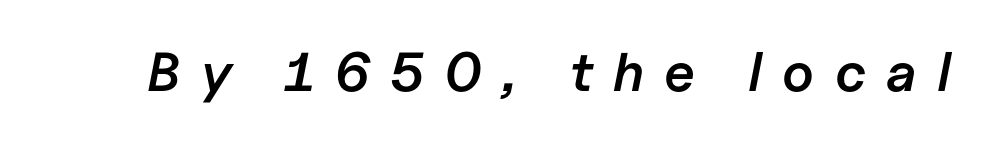
{"italic": "yes", "lean": "right", "slant_degrees": 11, "bold": "semi", "weight": "semibold", "width": "normal", "stroke_contrast": "low", "x_height": "medium", "monospaced": "no", "underline": "no", "letter_spacing": "wide", "letter_spacing_em": 0.37, "glyph_px": 55}
